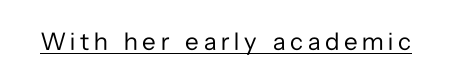
Q: Is the text bold? A: No.
Q: Is the text italic (slanted)? A: No, it is upright.
Q: Is the text underlined? A: Yes.
